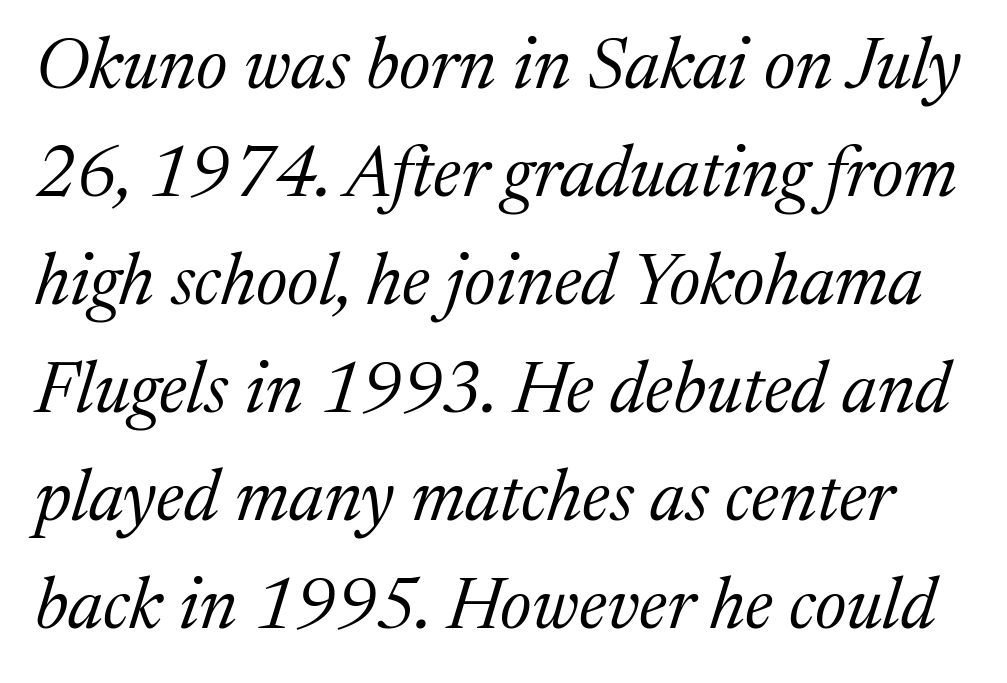
Q: Is the text bold? A: No.
Q: Is the text italic (slanted)? A: Yes, it leans right by about 17 degrees.
Q: Is the typeface a serif or a sans-serif typeface? A: Serif.
Q: Is the text underlined? A: No.
Q: Is the spacing between letters normal or unusually wide? A: Normal.
Q: Is the spacing between lines tight, normal or loose? A: Normal.
Q: Width (condensed, normal, or wide)? A: Normal.
Q: Stroke contrast? A: Medium.
Q: x-height? A: Medium.
Q: Monospaced? A: No.
